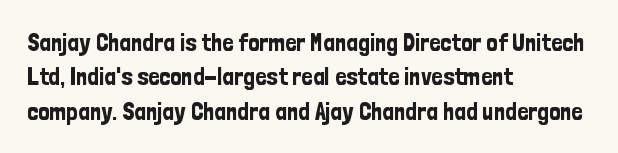
Q: Is the text italic (slanted)? A: No, it is upright.
Q: Is the text underlined? A: No.
Q: How is the paragraph aligned? A: Left-aligned.
Q: Is the spacing between letters normal or unusually wide? A: Normal.
Q: Is the spacing between lines tight, normal or loose? A: Normal.
